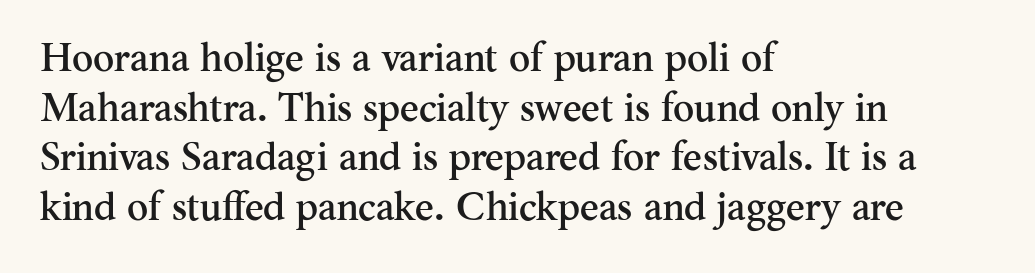
Varying glyph widths throughout — classic text-font behaviour. This sample uses a serif face. Style check: upright. Descenders are the only things crossing below the line. A student would call this left alignment; a typographer would say flush left, rag right. Observe the ordinary spacing: letters are neighbours, not strangers.
